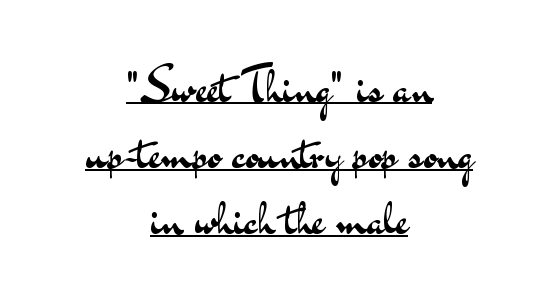
The rendered words wear a rule along their underside. To sum up the face: it is a sans, with no serifs. How would I describe the line gaps? Plain and ordinary. Do the characters align in a grid? No, the font is proportional.
